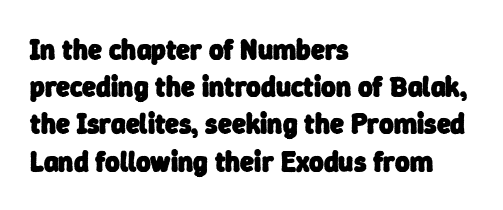
The image shows 28 px heavy sans-serif type; set left-aligned, normal line spacing (1.33x), normal letter spacing, not underlined; low stroke contrast and a medium x-height.
